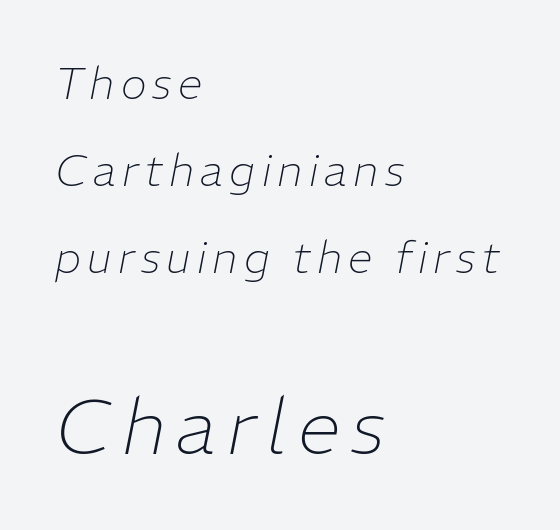
Bigger letters appear in the bottom chunk; the top chunk is reduced. Which margin do the lines hug? The left one — the right edge is uneven. How would I describe the line gaps? Wide and relaxed. Rule under the text: the space is simply empty. Here the designer chose a conventional face with non-uniform glyph widths. The font sits on the lighter half of the weight spectrum, regular included.
